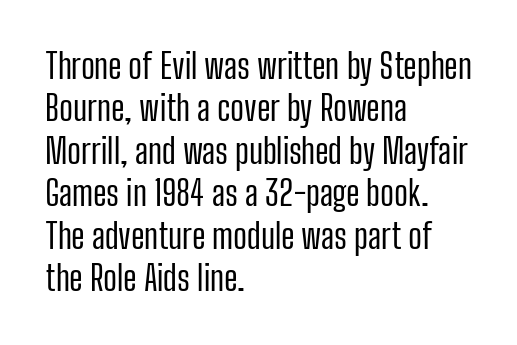
The image shows 34 px regular-weight, condensed sans-serif type, upright; set left-aligned, normal line spacing (1.25x), normal letter spacing, not underlined; low stroke contrast and a medium x-height.
